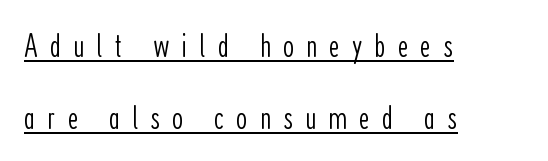
This is sans-serif lettering, the kind often seen on screens and signage. The face used here is rendered with a markedly widened letterfit. One glance says open: line gaps are wider than usual. The cut favours lightness, reaching ordinary text weight at its darkest. Every stem runs plumb, perpendicular to the baseline. Line starts are locked; line ends wander.
